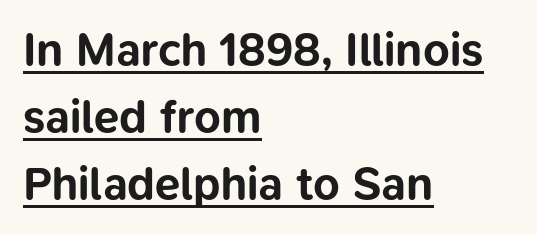
Q: Is the text bold? A: Yes.
Q: Is the text italic (slanted)? A: No, it is upright.
Q: Is the typeface a serif or a sans-serif typeface? A: Sans-serif.
Q: Is the text underlined? A: Yes.
Q: How is the paragraph aligned? A: Left-aligned.
Q: Is the spacing between letters normal or unusually wide? A: Normal.
Q: Is the spacing between lines tight, normal or loose? A: Normal.
Q: Width (condensed, normal, or wide)? A: Normal.
Q: Stroke contrast? A: Low.
Q: x-height? A: Medium.
Q: Monospaced? A: No.
